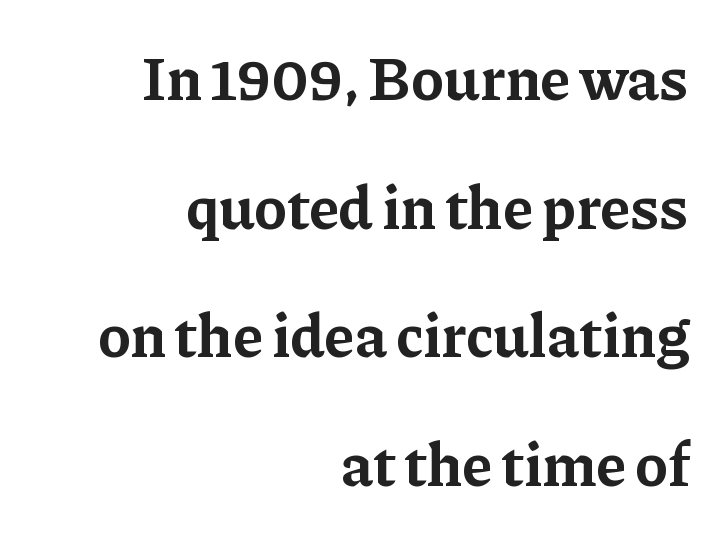
The image shows 61 px bold serif type, upright; set right-aligned, loose line spacing (2.11x), normal letter spacing, not underlined; low stroke contrast and a medium x-height.
